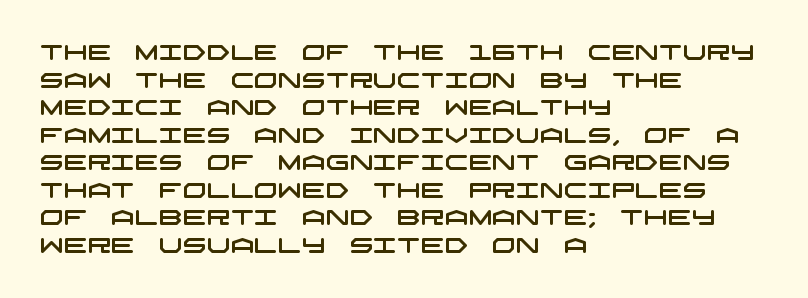
The leading is moderate, giving the passage an even texture. The text block is weighted toward the left margin, trailing off unevenly rightward. Look at the tracking — it's just the regular setting, nothing added. Honestly, there is no underline to notice here at all.
